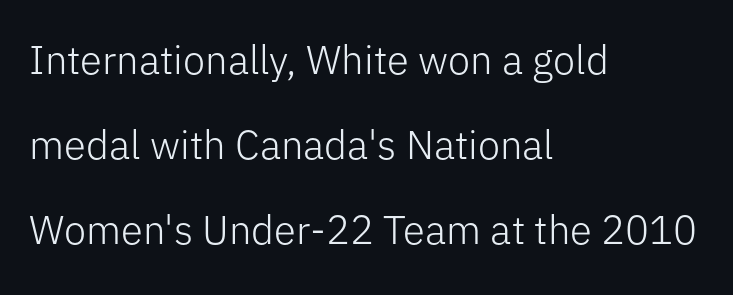
The image shows 40 px light sans-serif type, upright; set left-aligned, loose line spacing (2.12x), normal letter spacing, not underlined; low stroke contrast and a medium x-height.
